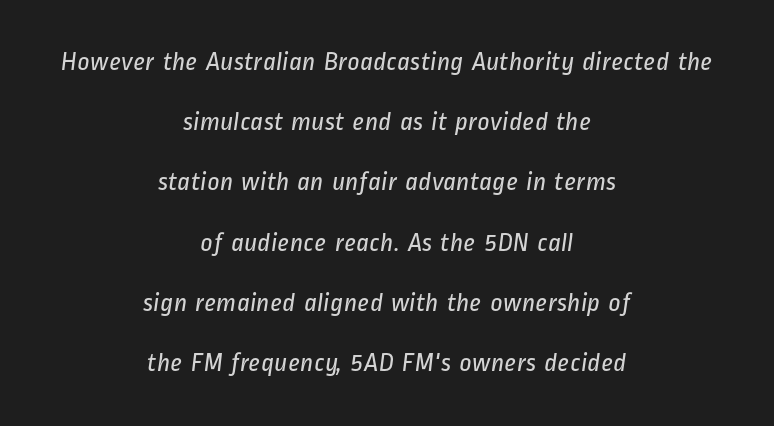
The image shows 27 px text type; set centered, loose line spacing (2.23x), normal letter spacing, not underlined.
